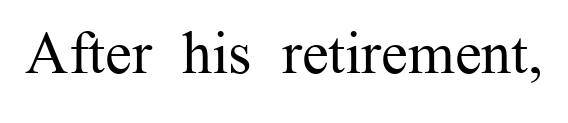
Q: Is the text bold? A: No.
Q: Is the text italic (slanted)? A: No, it is upright.
Q: Is the typeface a serif or a sans-serif typeface? A: Serif.
Q: Is the text underlined? A: No.
Q: Is the spacing between letters normal or unusually wide? A: Normal.
Q: Width (condensed, normal, or wide)? A: Normal.
Q: Stroke contrast? A: Medium.
Q: x-height? A: Medium.
Q: Monospaced? A: No.
